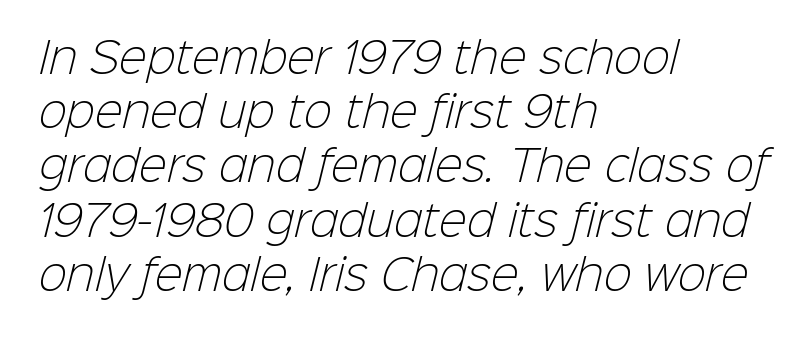
The image shows 42 px light sans-serif type; set left-aligned, normal line spacing (1.29x), normal letter spacing, not underlined; low stroke contrast and a medium x-height.
